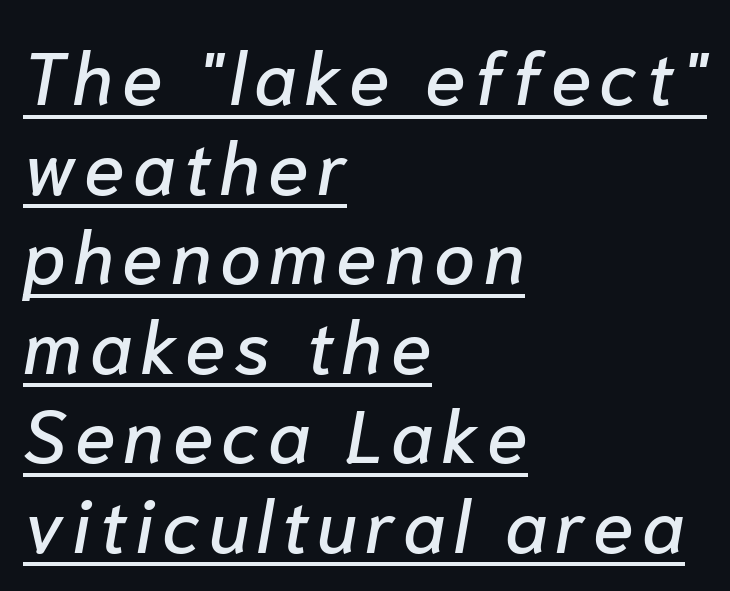
Q: Is the text italic (slanted)? A: Yes, it leans right by about 10 degrees.
Q: Is the text underlined? A: Yes.
Q: How is the paragraph aligned? A: Left-aligned.
Q: Width (condensed, normal, or wide)? A: Normal.
Q: Stroke contrast? A: Low.
Q: x-height? A: Medium.
Q: Monospaced? A: No.
